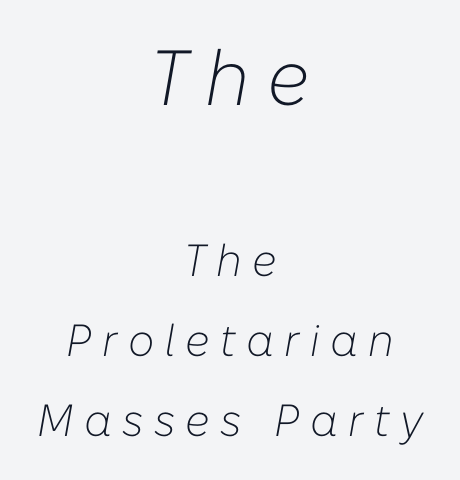
The image shows 78 px light type, italic (leaning right); set centered, line spacing 1.78x, unusually wide letter spacing (+0.23 em), not underlined; the first (top) block is 1.73x larger; low stroke contrast and a medium x-height.
